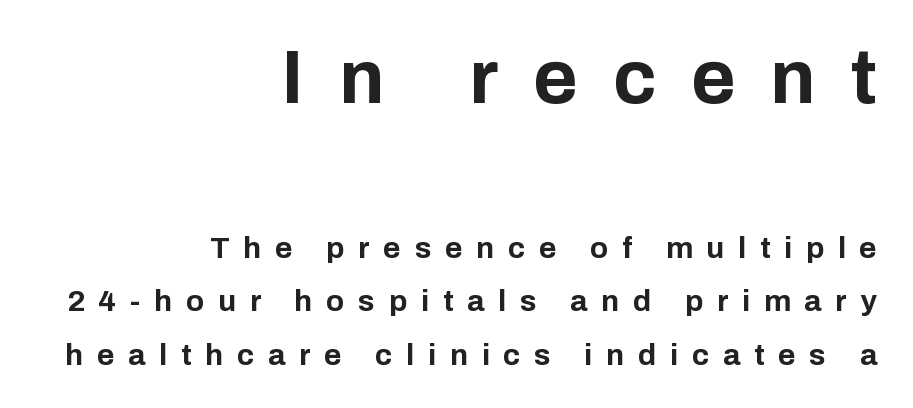
{"serif": "no", "italic": "no", "bold": "yes", "weight": "bold", "width": "normal", "stroke_contrast": "low", "x_height": "medium", "monospaced": "no", "underline": "no", "align": "right", "line_spacing_ratio": 1.77, "letter_spacing": "wide", "letter_spacing_em": 0.46, "larger_block": "first", "size_ratio": 2.53, "glyph_px": 76}
